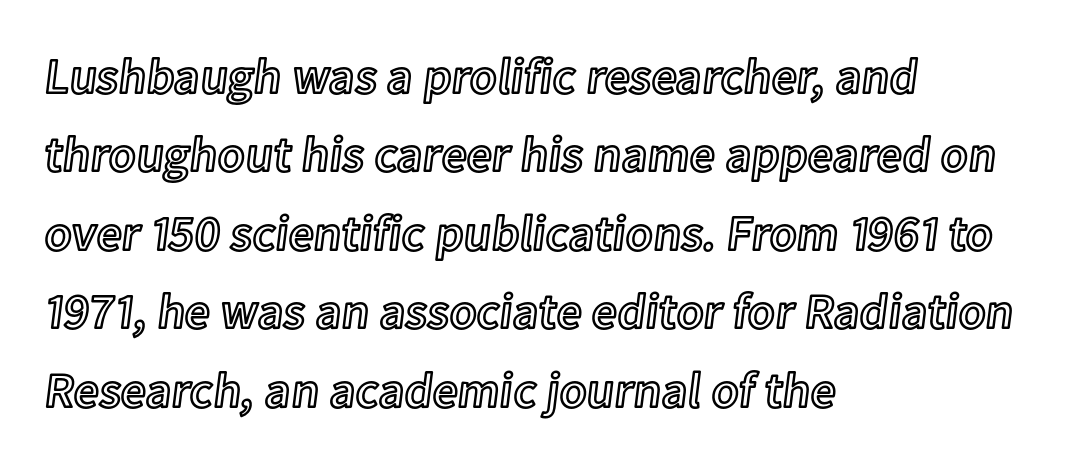
{"width": "normal", "x_height": "medium", "monospaced": "no", "underline": "no", "align": "left", "line_spacing": "normal", "line_spacing_ratio": 1.57, "letter_spacing": "normal", "letter_spacing_em": 0.0, "glyph_px": 50}
